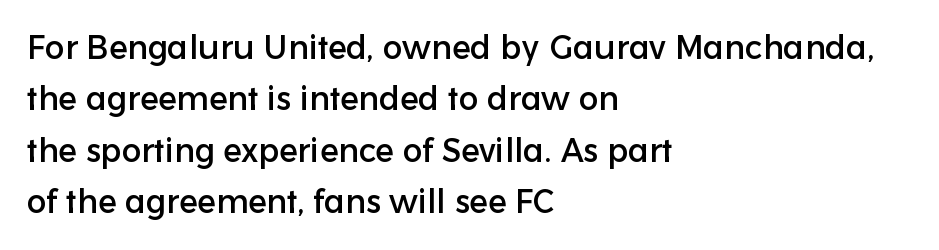
Q: Is the text italic (slanted)? A: No, it is upright.
Q: Is the typeface a serif or a sans-serif typeface? A: Sans-serif.
Q: Is the text underlined? A: No.
Q: How is the paragraph aligned? A: Left-aligned.
Q: Is the spacing between letters normal or unusually wide? A: Normal.
Q: Is the spacing between lines tight, normal or loose? A: Normal.
Q: Width (condensed, normal, or wide)? A: Normal.
Q: Stroke contrast? A: Low.
Q: x-height? A: Medium.
Q: Monospaced? A: No.
